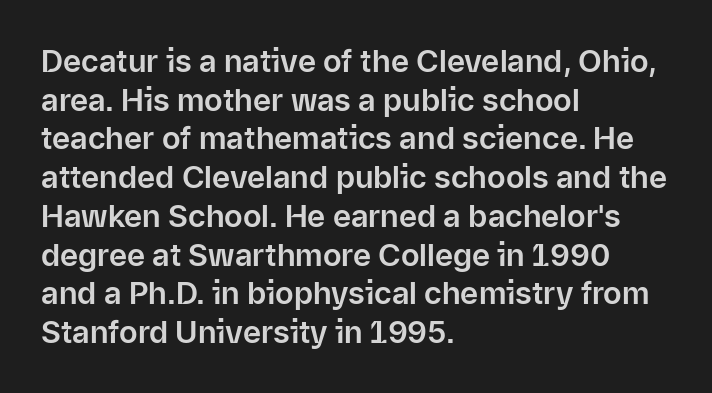
Q: Is the text italic (slanted)? A: No, it is upright.
Q: Is the typeface a serif or a sans-serif typeface? A: Sans-serif.
Q: Is the text underlined? A: No.
Q: How is the paragraph aligned? A: Left-aligned.
Q: Is the spacing between letters normal or unusually wide? A: Normal.
Q: Is the spacing between lines tight, normal or loose? A: Normal.
Q: Width (condensed, normal, or wide)? A: Normal.
Q: Stroke contrast? A: Low.
Q: x-height? A: Medium.
Q: Monospaced? A: No.
